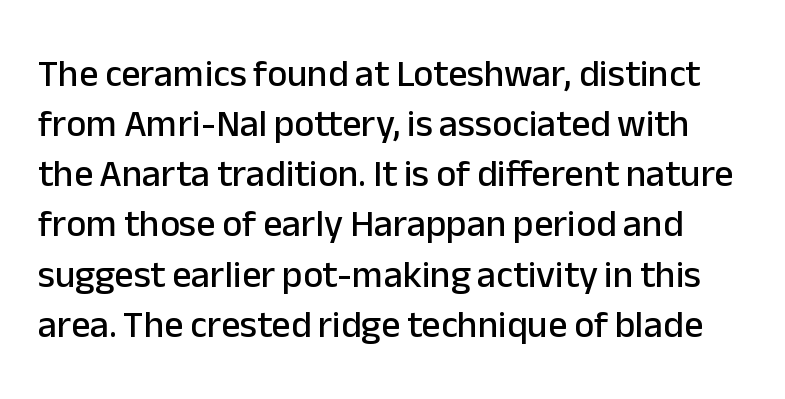
The tracking reads as untouched default to a designer's eye. No italicization has been applied; the sample stays upright. The rows are spaced the way most documents space them. Is this a fixed-width face? No — the glyphs have proportional, varying widths. This rendering employs a face without finishing strokes, i.e., a sans-serif. Lines of text with bare space underneath.
